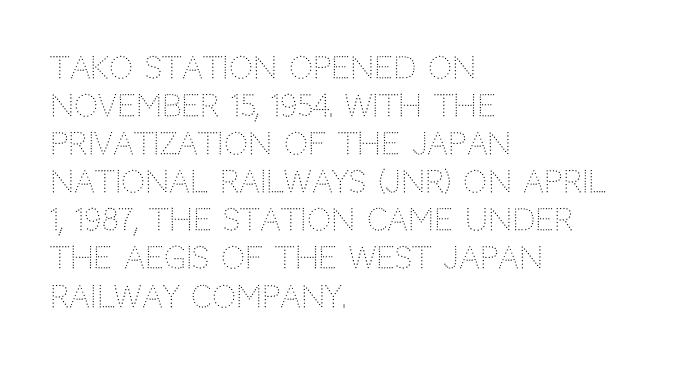
Q: Is the text bold? A: No.
Q: Is the text italic (slanted)? A: No, it is upright.
Q: Is the typeface a serif or a sans-serif typeface? A: Sans-serif.
Q: Is the text underlined? A: No.
Q: How is the paragraph aligned? A: Left-aligned.
Q: Is the spacing between letters normal or unusually wide? A: Normal.
Q: Is the spacing between lines tight, normal or loose? A: Normal.
Q: Width (condensed, normal, or wide)? A: Normal.
Q: Stroke contrast? A: Low.
Q: x-height? A: Large.
Q: Monospaced? A: No.
